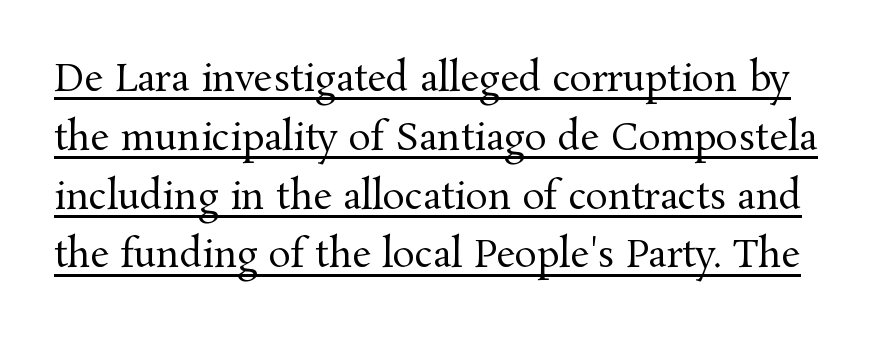
Q: Is the text bold? A: No.
Q: Is the text italic (slanted)? A: No, it is upright.
Q: Is the typeface a serif or a sans-serif typeface? A: Serif.
Q: Is the text underlined? A: Yes.
Q: Is the spacing between letters normal or unusually wide? A: Normal.
Q: Is the spacing between lines tight, normal or loose? A: Normal.
Q: Width (condensed, normal, or wide)? A: Normal.
Q: Stroke contrast? A: Medium.
Q: x-height? A: Medium.
Q: Monospaced? A: No.
